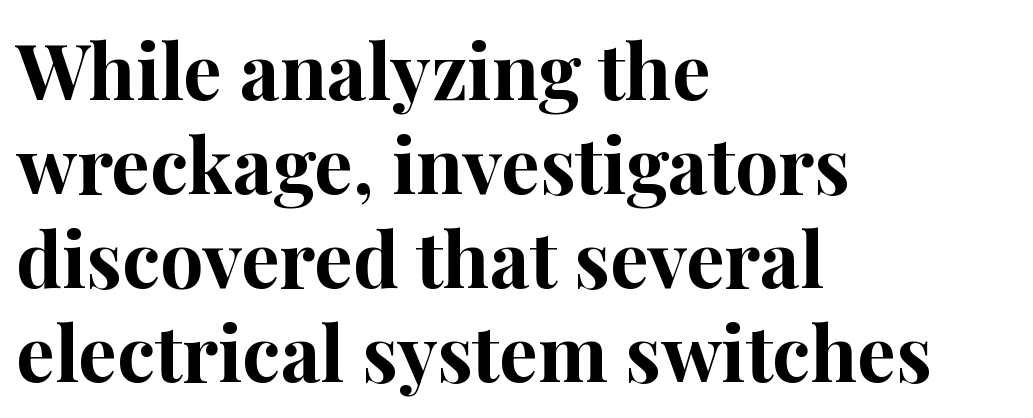
Q: Is the text bold? A: Yes.
Q: Is the text italic (slanted)? A: No, it is upright.
Q: Is the typeface a serif or a sans-serif typeface? A: Serif.
Q: Is the text underlined? A: No.
Q: How is the paragraph aligned? A: Left-aligned.
Q: Is the spacing between letters normal or unusually wide? A: Normal.
Q: Width (condensed, normal, or wide)? A: Normal.
Q: Stroke contrast? A: High.
Q: x-height? A: Medium.
Q: Monospaced? A: No.
